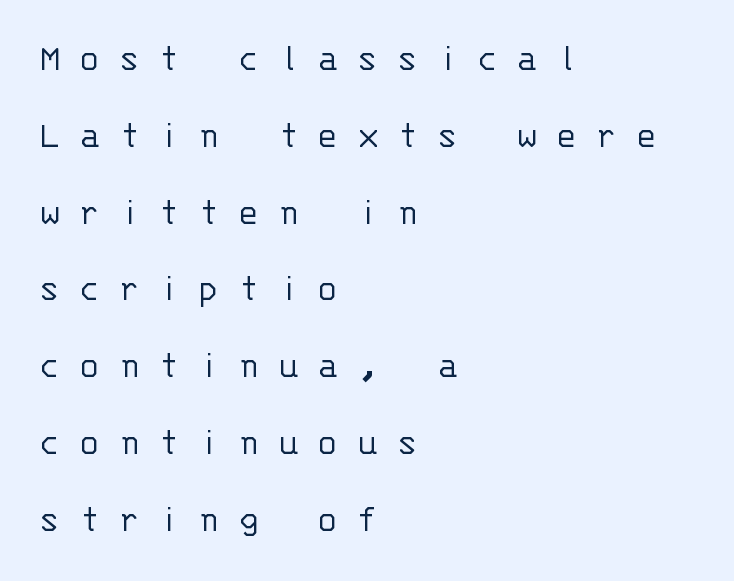
The image shows 39 px light sans-serif type, upright, monospaced; set left-aligned, loose line spacing (1.97x), unusually wide letter spacing (+0.48 em), not underlined; low stroke contrast and a large x-height.
